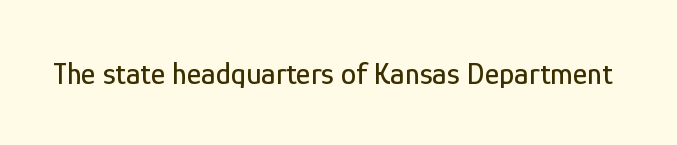
{"serif": "no", "italic": "no", "width": "condensed", "stroke_contrast": "low", "x_height": "medium", "monospaced": "no", "underline": "no", "letter_spacing": "normal", "letter_spacing_em": 0.0, "glyph_px": 31}
